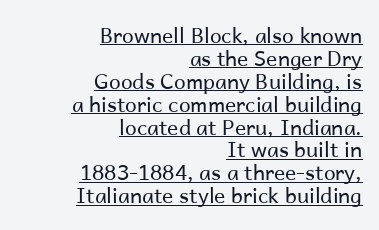
{"italic": "no", "bold": "no", "underline": "yes", "align": "right", "line_spacing": "tight", "line_spacing_ratio": 1.09, "letter_spacing": "normal", "letter_spacing_em": 0.0, "glyph_px": 21}
